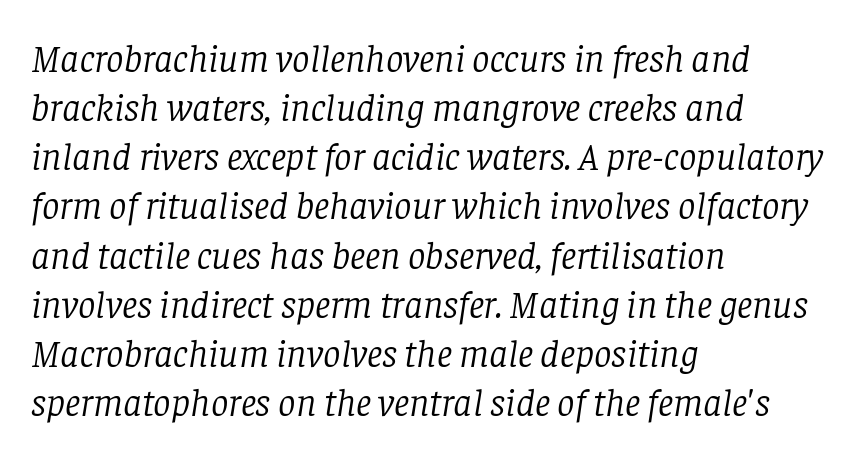
Where is the straight margin? On the left. You could not count columns in this text — the font is proportionally spaced. Is the type heavy? It reads as light-to-regular instead. How are the letters spaced? Ordinarily, with no added tracking. Quick note: italic.
